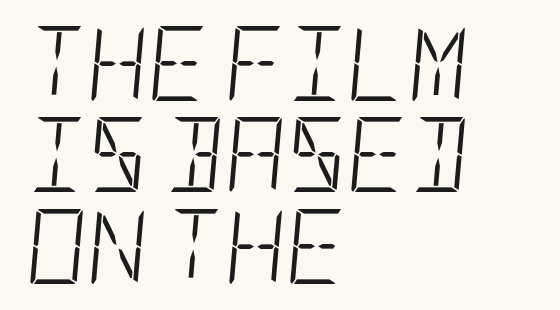
Q: Is the text bold? A: No.
Q: Is the text italic (slanted)? A: Yes, it leans right by about 5 degrees.
Q: Is the text underlined? A: No.
Q: How is the paragraph aligned? A: Left-aligned.
Q: Is the spacing between letters normal or unusually wide? A: Normal.
Q: Width (condensed, normal, or wide)? A: Condensed.
Q: Stroke contrast? A: Low.
Q: x-height? A: Large.
